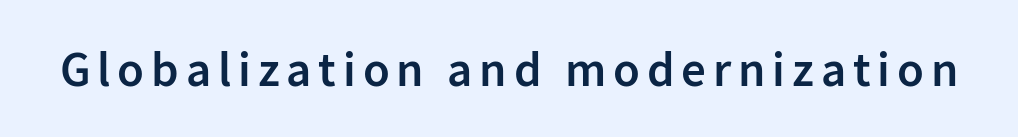
{"serif": "no", "italic": "no", "bold": "semi", "weight": "semibold", "width": "normal", "stroke_contrast": "low", "x_height": "medium", "monospaced": "no", "underline": "no", "glyph_px": 49}
